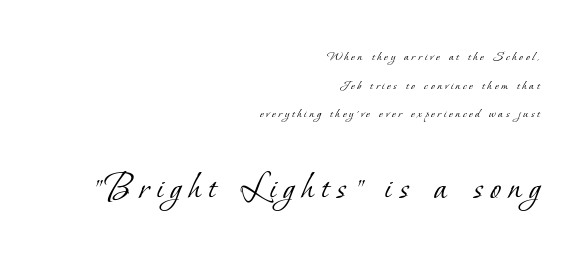
{"serif": "yes", "bold": "no", "weight": "light", "width": "normal", "stroke_contrast": "low", "x_height": "small", "monospaced": "no", "underline": "no", "align": "right", "line_spacing": "loose", "line_spacing_ratio": 2.05, "letter_spacing": "wide", "letter_spacing_em": 0.2, "larger_block": "second", "size_ratio": 2.79, "glyph_px": 39}
